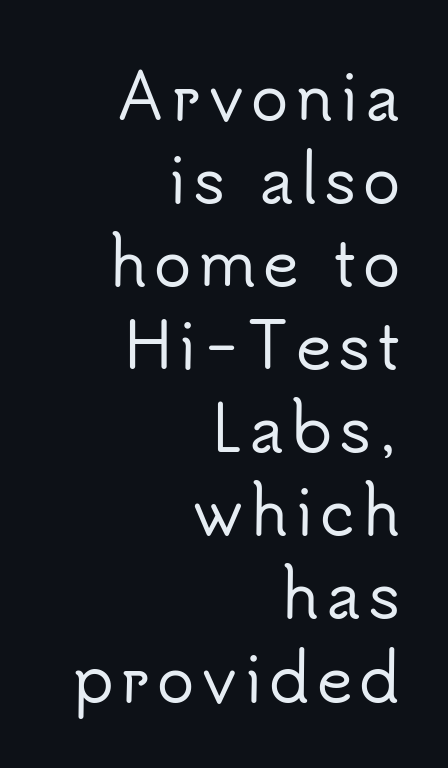
Each letter keeps its own natural width here, so spacing adapts to shape. Vertical spacing — default. Nope, no serifs anywhere on these letters. The glyphs are unaccompanied by any horizontal stroke below them.
